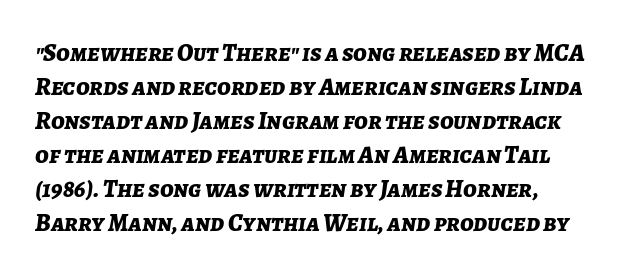
Q: Is the text bold? A: Yes.
Q: Is the text italic (slanted)? A: Yes, it leans right by about 7 degrees.
Q: Is the text underlined? A: No.
Q: Is the spacing between letters normal or unusually wide? A: Normal.
Q: Is the spacing between lines tight, normal or loose? A: Normal.
